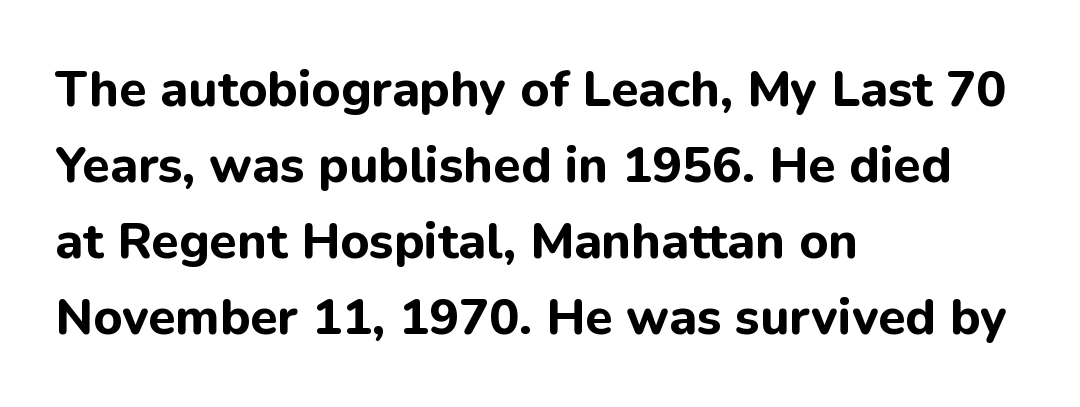
{"serif": "no", "italic": "no", "bold": "yes", "weight": "bold", "width": "normal", "stroke_contrast": "low", "x_height": "medium", "monospaced": "no", "underline": "no", "align": "left", "line_spacing": "normal", "line_spacing_ratio": 1.52, "letter_spacing": "normal", "letter_spacing_em": 0.0, "glyph_px": 50}
